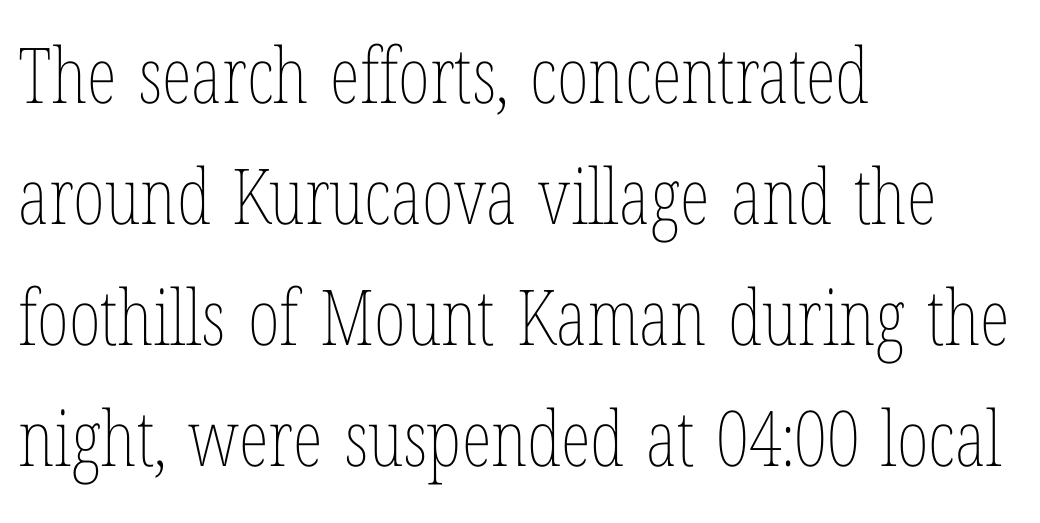
The image shows 77 px thin, condensed type, upright; set left-aligned, normal line spacing (1.57x), normal letter spacing, not underlined; low stroke contrast and a medium x-height.
